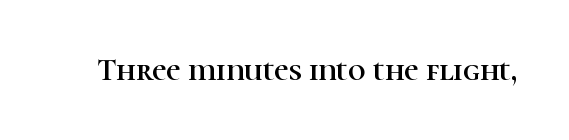
Beneath every word, the page is bare. Does extra space separate the letters? No, they use regular spacing. Regarding serifs, this sample has them. The letters advance in unequal steps, a hallmark of proportional type. The axis of the letterforms is exactly vertical.
